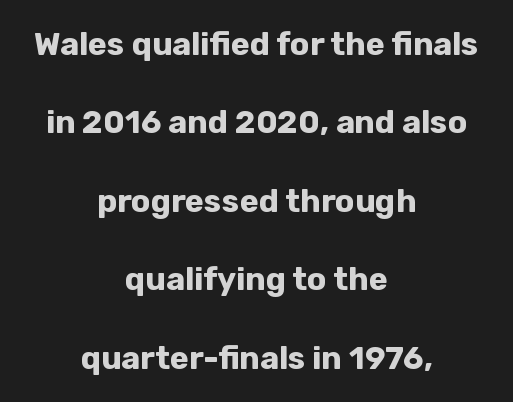
{"serif": "no", "italic": "no", "bold": "yes", "weight": "bold", "width": "normal", "stroke_contrast": "low", "x_height": "medium", "monospaced": "no", "underline": "no", "align": "center", "line_spacing": "loose", "line_spacing_ratio": 2.45, "letter_spacing": "normal", "letter_spacing_em": 0.0, "glyph_px": 32}
